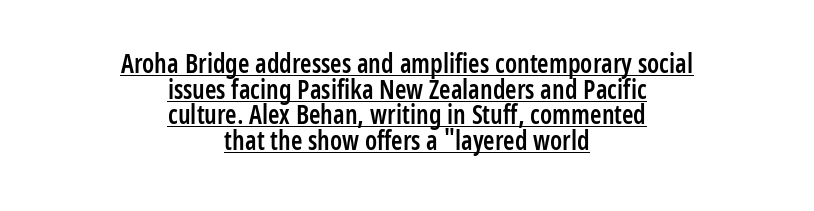
The font's upright variant was chosen for this text. Compared with an ordinary text face, these strokes are moderately heavier — a semibold. Very little white space separates one row of letters from the next. Every word sits above its own underline.
